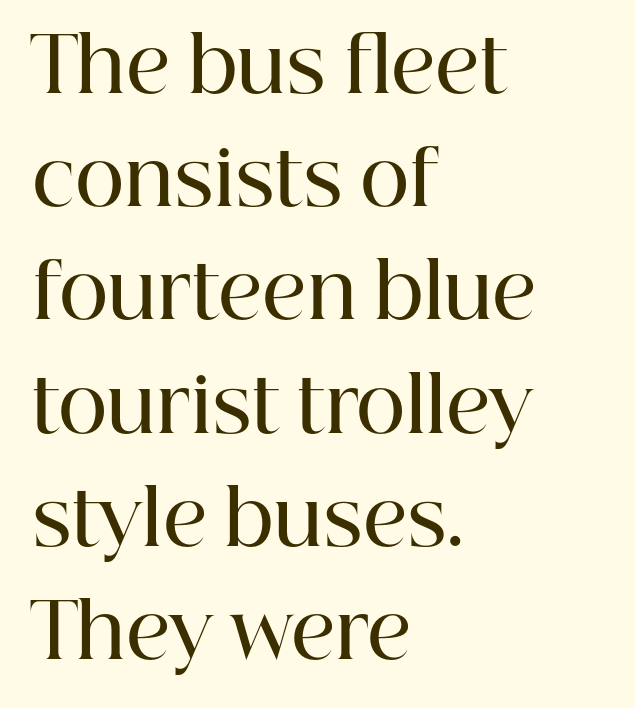
{"serif": "yes", "italic": "no", "bold": "semi", "weight": "semibold", "width": "normal", "stroke_contrast": "high", "x_height": "medium", "monospaced": "no", "underline": "no", "align": "left", "line_spacing": "normal", "line_spacing_ratio": 1.49, "letter_spacing": "normal", "letter_spacing_em": 0.0, "glyph_px": 76}
